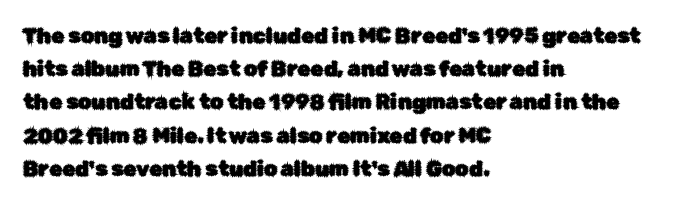
Q: Is the text italic (slanted)? A: No, it is upright.
Q: Is the text underlined? A: No.
Q: How is the paragraph aligned? A: Left-aligned.
Q: Is the spacing between letters normal or unusually wide? A: Normal.
Q: Is the spacing between lines tight, normal or loose? A: Normal.
